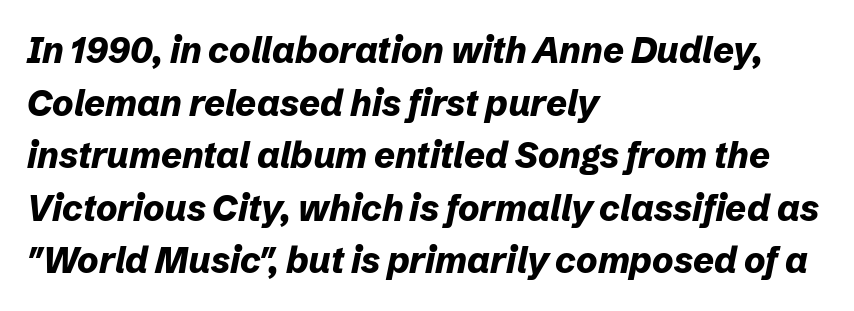
The image shows 36 px bold type, italic (leaning right); set left-aligned, normal line spacing (1.46x), normal letter spacing, not underlined; low stroke contrast and a medium x-height.
